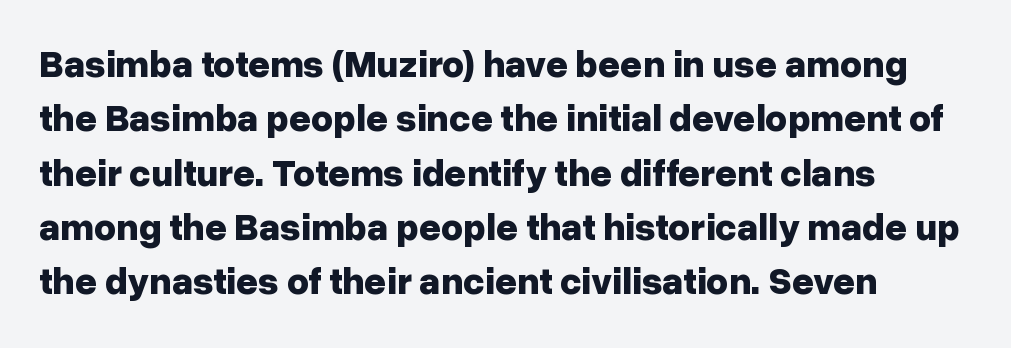
{"serif": "no", "italic": "no", "bold": "yes", "weight": "bold", "width": "normal", "stroke_contrast": "low", "x_height": "medium", "monospaced": "no", "underline": "no", "align": "left", "line_spacing": "normal", "line_spacing_ratio": 1.43, "letter_spacing": "normal", "letter_spacing_em": 0.0, "glyph_px": 38}
